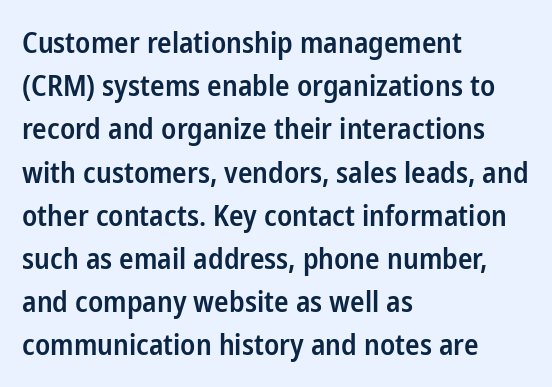
Do the letters lean? They stand straight. No extra tracking has been applied to these lines. A normal amount of white space separates one row of letters from the next. Semibold letterforms, between regular and bold. Clear beneath every line of the passage.
